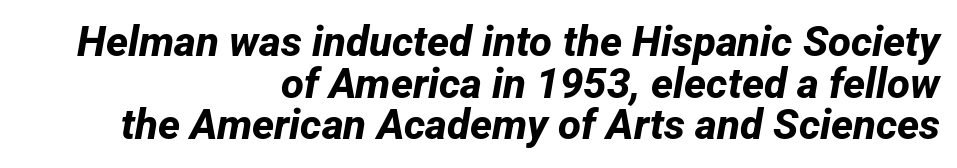
The rendering uses natural spacing where letterforms have individual widths. The rag falls on the left side of this text block. Between one letter and the next there's only the usual sliver of space. I'd describe the lettering as bold — thick and assertive.
